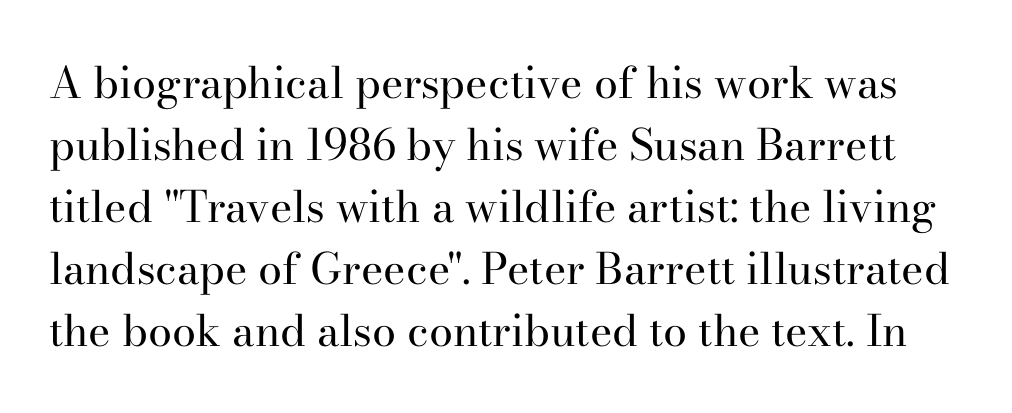
The image shows 43 px regular-weight serif type, upright; set normal line spacing (1.44x), normal letter spacing, not underlined; high stroke contrast and a small x-height.
